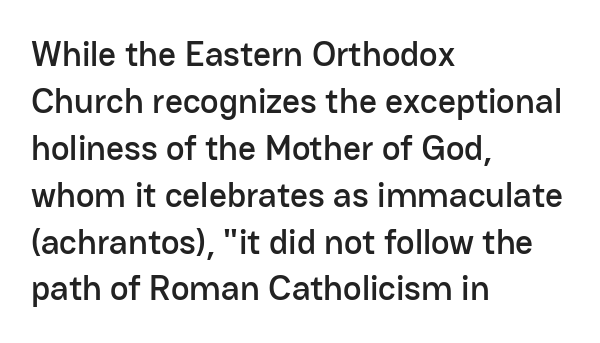
The image shows 35 px sans-serif type, upright; set left-aligned, normal line spacing (1.34x), normal letter spacing, not underlined; low stroke contrast and a medium x-height.
